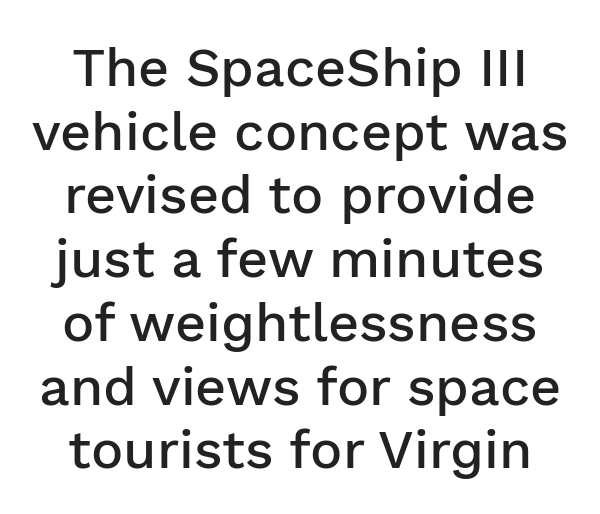
{"serif": "no", "italic": "no", "bold": "semi", "weight": "semibold", "width": "normal", "stroke_contrast": "low", "x_height": "medium", "monospaced": "no", "underline": "no", "align": "center", "line_spacing_ratio": 1.18, "letter_spacing": "normal", "letter_spacing_em": 0.0, "glyph_px": 54}
